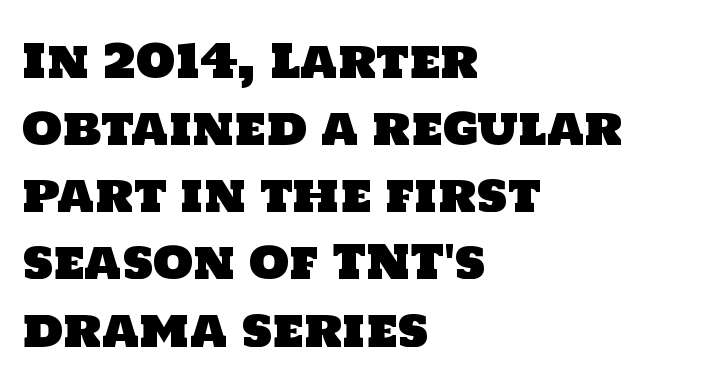
Spacing verdict: proportional, widths tailored to each character. The string is rendered with underlining switched off. Regular leading. All the whitespace from short lines collects on the right. Letter spacing: default.
